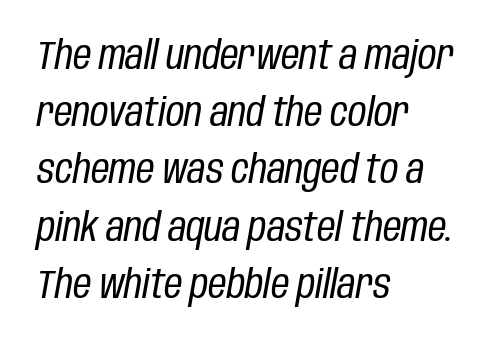
Q: Is the text bold? A: No.
Q: Is the text italic (slanted)? A: Yes, it leans right by about 10 degrees.
Q: Is the text underlined? A: No.
Q: How is the paragraph aligned? A: Left-aligned.
Q: Is the spacing between letters normal or unusually wide? A: Normal.
Q: Is the spacing between lines tight, normal or loose? A: Normal.
Q: Width (condensed, normal, or wide)? A: Condensed.
Q: Stroke contrast? A: Low.
Q: x-height? A: Large.
Q: Monospaced? A: No.
